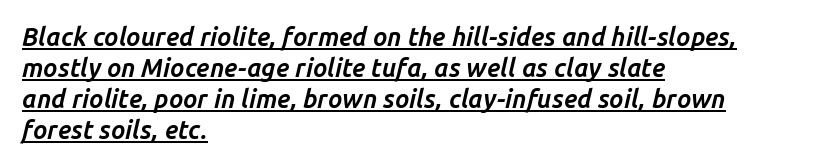
The image shows 25 px bold type, italic (leaning right); set left-aligned, line spacing 1.24x, normal letter spacing, underlined.
